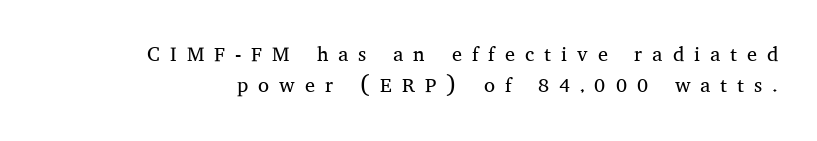
Beneath every word, the page is bare. Weight: in the light-to-regular range. If you drew a line through each stem, it would be perfectly vertical. These lines have a slow, spaced-out rhythm from letter to letter. Leading: standard.
